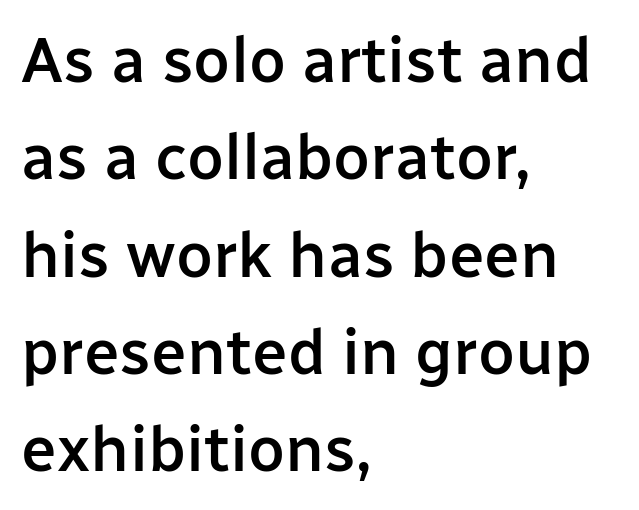
Moderately thickened strokes mark this as semibold type. Ascenders rise straight up at ninety degrees. You can tell from the bare stems that sans-serif type was used. Glance below the letters and you will spot only blank space. Short and long lines alike share a common starting point at left.
